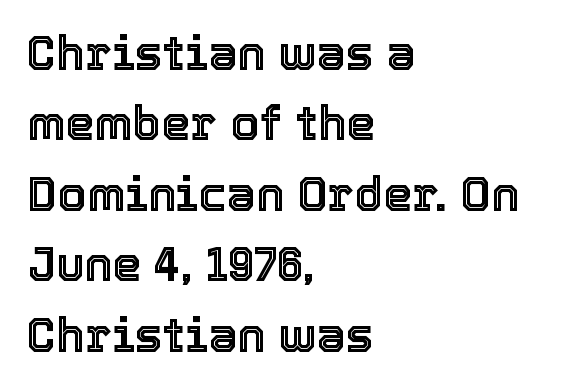
Q: Is the text italic (slanted)? A: No, it is upright.
Q: Is the text underlined? A: No.
Q: How is the paragraph aligned? A: Left-aligned.
Q: Is the spacing between letters normal or unusually wide? A: Normal.
Q: Is the spacing between lines tight, normal or loose? A: Normal.
Q: Width (condensed, normal, or wide)? A: Normal.
Q: x-height? A: Medium.
Q: Monospaced? A: No.
